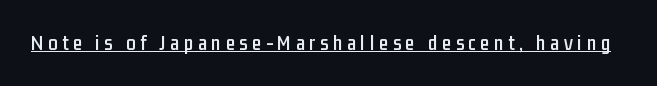
These lines were composed using upright roman letters. This sample carries an underscore along the baseline area. In terms of letterspacing, this is a distinctly airy, spread setting.
